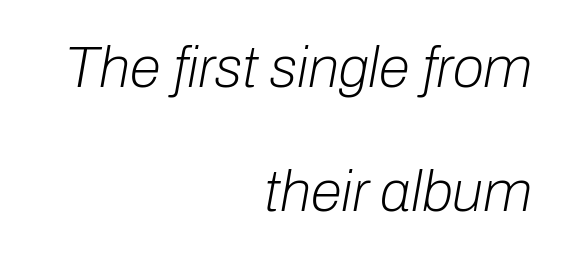
The paragraph shown leans on its right margin. Decoration check: the copy has no underline. Interline gaps are noticeably wide in this sample. Do the characters align in a grid? No, the font is proportional. If you drew a line through each stem, it would be angled. The letterforms sit at book weight or below.
